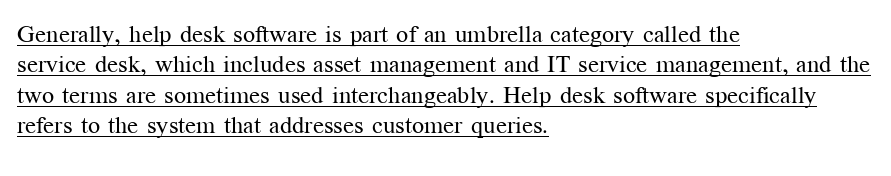
The sample's only ornament is a line tracing under the words. Look at the tracking — it's just the regular setting, nothing added. One-word summary of the alignment: left. No chunkiness to these letters — they're not bold. One glance says typical: line gaps are just what's usual.
